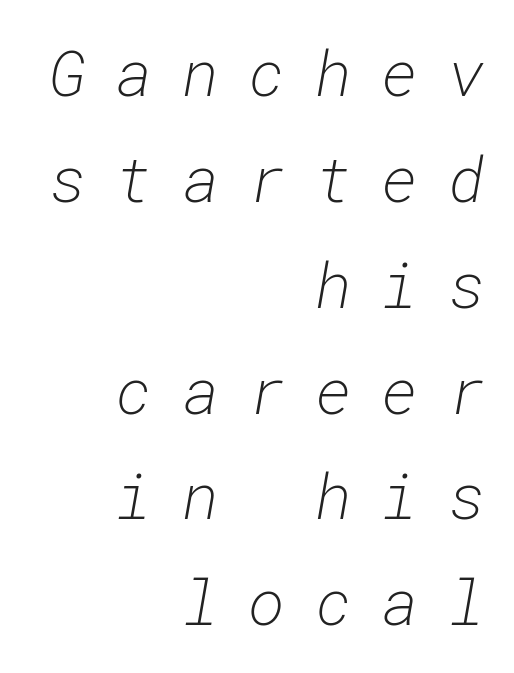
{"italic": "yes", "lean": "right", "slant_degrees": 10, "bold": "no", "weight": "light", "width": "normal", "stroke_contrast": "low", "x_height": "medium", "monospaced": "yes", "underline": "no", "align": "right", "line_spacing": "normal", "line_spacing_ratio": 1.68, "letter_spacing": "wide", "letter_spacing_em": 0.47, "glyph_px": 63}
